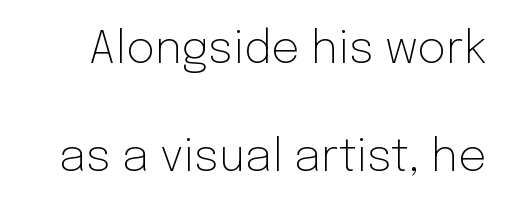
The image shows 45 px light sans-serif type, upright; set loose line spacing (2.39x), normal letter spacing, not underlined; low stroke contrast and a medium x-height.
